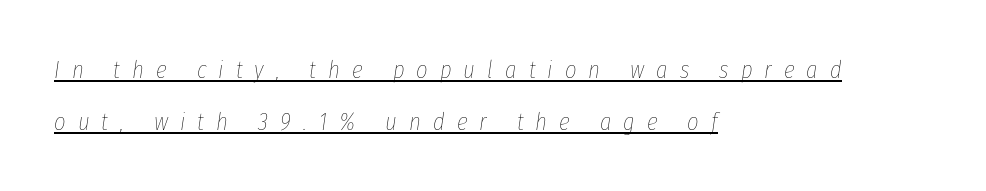
The image shows 25 px text type, italic (leaning right); set left-aligned, loose line spacing (2.08x), unusually wide letter spacing (+0.48 em), underlined.
